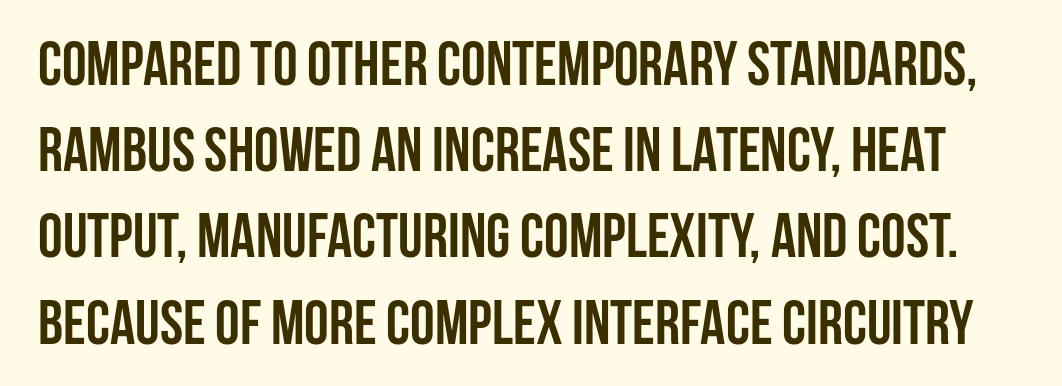
Q: Is the text bold? A: Yes.
Q: Is the text italic (slanted)? A: No, it is upright.
Q: Is the typeface a serif or a sans-serif typeface? A: Sans-serif.
Q: Is the text underlined? A: No.
Q: Is the spacing between letters normal or unusually wide? A: Normal.
Q: Is the spacing between lines tight, normal or loose? A: Normal.
Q: Width (condensed, normal, or wide)? A: Condensed.
Q: Stroke contrast? A: Low.
Q: x-height? A: Large.
Q: Monospaced? A: No.
